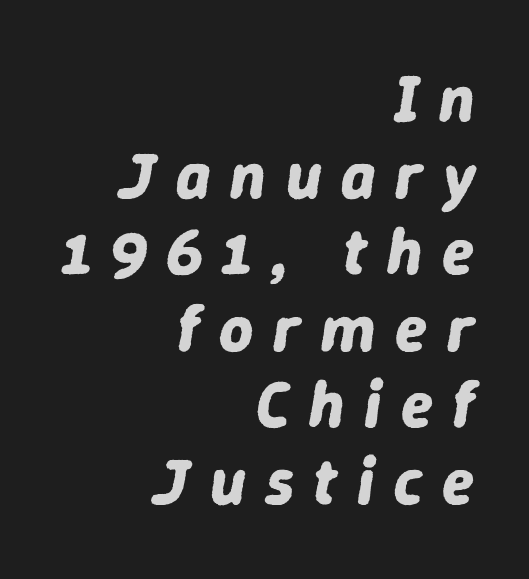
The image shows 66 px bold type, italic (leaning right); set right-aligned, line spacing 1.16x, unusually wide letter spacing (+0.3 em), not underlined; low stroke contrast and a medium x-height.
